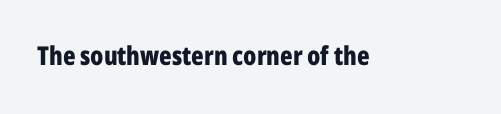
{"italic": "no", "bold": "yes", "underline": "no", "letter_spacing": "normal", "letter_spacing_em": 0.0, "glyph_px": 26}
